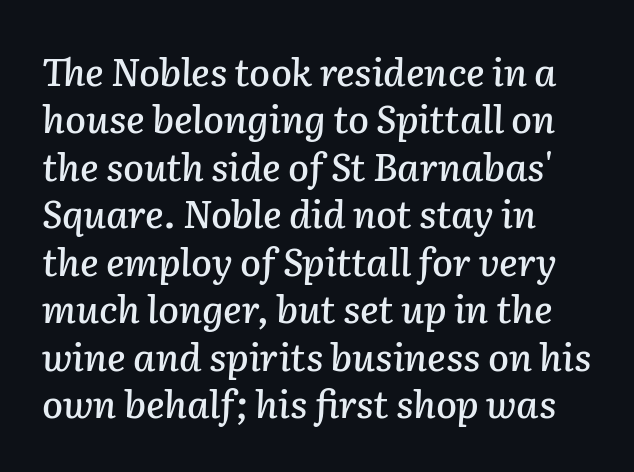
{"italic": "yes", "lean": "right", "slant_degrees": 2, "width": "normal", "stroke_contrast": "low", "x_height": "medium", "monospaced": "no", "underline": "no", "align": "left", "line_spacing": "normal", "line_spacing_ratio": 1.25, "letter_spacing": "normal", "letter_spacing_em": 0.0, "glyph_px": 38}
